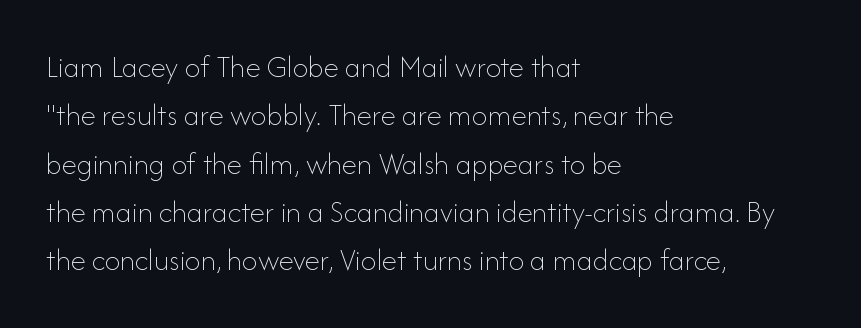
Q: Is the text bold? A: No.
Q: Is the text italic (slanted)? A: No, it is upright.
Q: Is the text underlined? A: No.
Q: How is the paragraph aligned? A: Left-aligned.
Q: Is the spacing between letters normal or unusually wide? A: Normal.
Q: Is the spacing between lines tight, normal or loose? A: Normal.
Q: Width (condensed, normal, or wide)? A: Normal.
Q: Stroke contrast? A: Low.
Q: x-height? A: Small.
Q: Monospaced? A: No.
